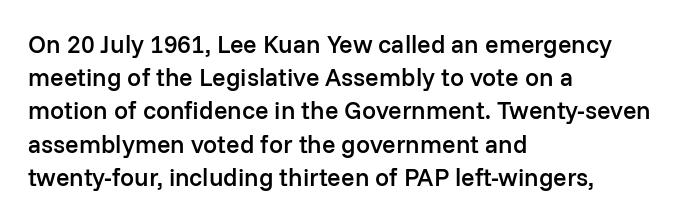
The image shows 25 px text type, upright; set left-aligned, normal line spacing (1.33x), normal letter spacing, not underlined.
